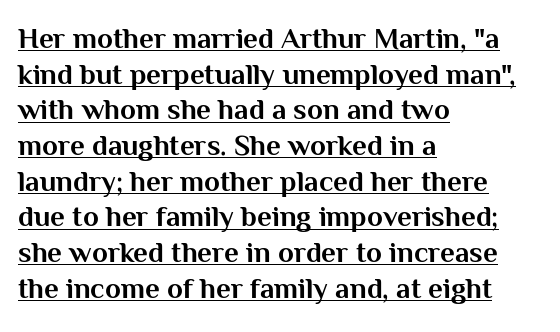
The image shows 29 px bold sans-serif type, upright; set left-aligned, line spacing 1.23x, normal letter spacing, underlined; medium stroke contrast and a medium x-height.
